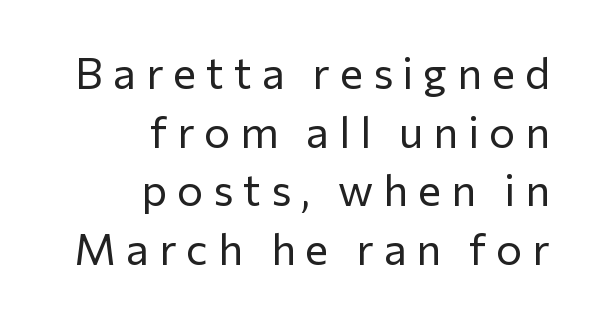
{"serif": "no", "italic": "no", "bold": "no", "weight": "regular", "width": "normal", "stroke_contrast": "low", "x_height": "medium", "monospaced": "no", "underline": "no", "align": "right", "line_spacing": "normal", "line_spacing_ratio": 1.33, "letter_spacing": "wide", "letter_spacing_em": 0.22, "glyph_px": 44}
